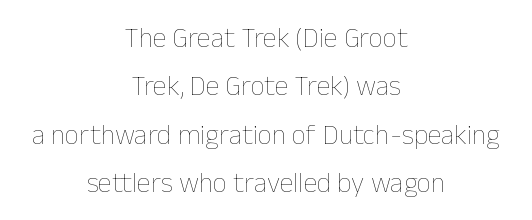
Q: Is the text bold? A: No.
Q: Is the text italic (slanted)? A: No, it is upright.
Q: Is the text underlined? A: No.
Q: How is the paragraph aligned? A: Centered.
Q: Is the spacing between letters normal or unusually wide? A: Normal.
Q: Width (condensed, normal, or wide)? A: Normal.
Q: Stroke contrast? A: Low.
Q: x-height? A: Medium.
Q: Monospaced? A: No.
